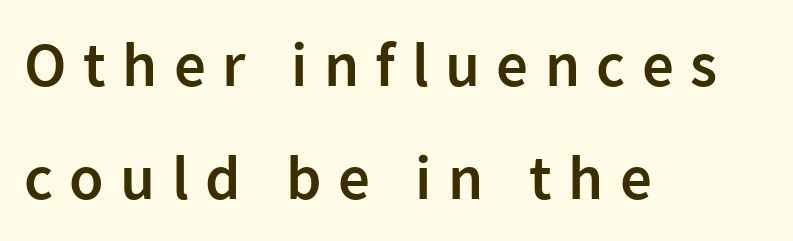
Q: Is the text bold? A: Semi-bold.
Q: Is the text italic (slanted)? A: No, it is upright.
Q: Is the typeface a serif or a sans-serif typeface? A: Sans-serif.
Q: Is the text underlined? A: No.
Q: How is the paragraph aligned? A: Left-aligned.
Q: Is the spacing between letters normal or unusually wide? A: Unusually wide.
Q: Width (condensed, normal, or wide)? A: Normal.
Q: Stroke contrast? A: Low.
Q: x-height? A: Medium.
Q: Monospaced? A: No.
